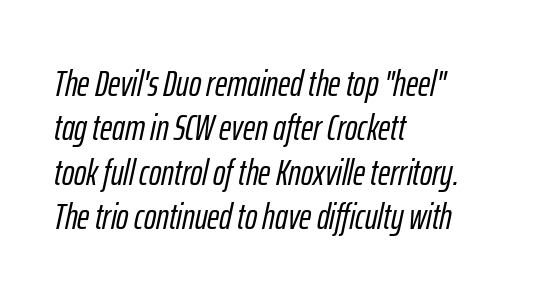
Is the type slanted? Yes — the strokes lean at a clear angle. No extra tracking has been applied to these lines. Caption: multi-line text, flush left, ragged right. Check under the words: just untouched page. You could not count columns in this text — the font is proportionally spaced.
